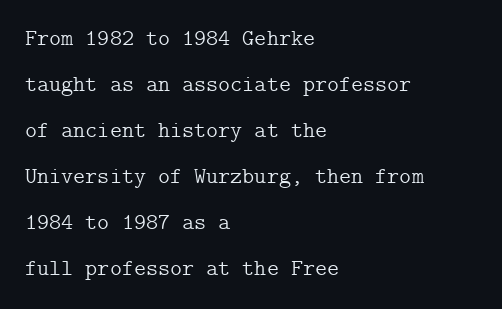
The image shows 23 px text type, upright; set left-aligned, loose line spacing (2.0x), normal letter spacing, not underlined.
